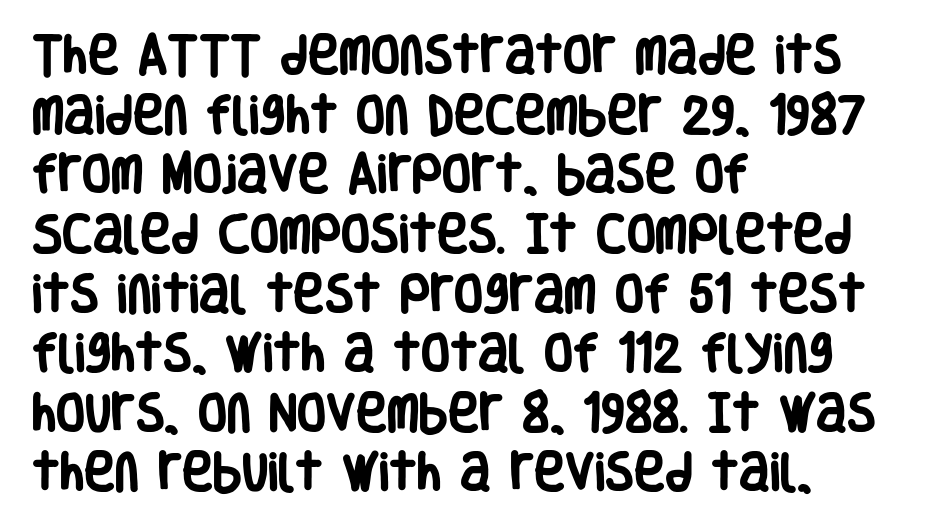
The image shows 42 px heavy, condensed sans-serif type, upright; set left-aligned, normal line spacing (1.42x), normal letter spacing, not underlined; low stroke contrast and a large x-height.
